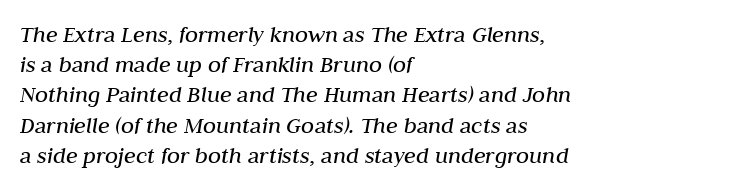
The image shows 24 px text type, italic (leaning right); set left-aligned, normal line spacing (1.26x), normal letter spacing, not underlined.
